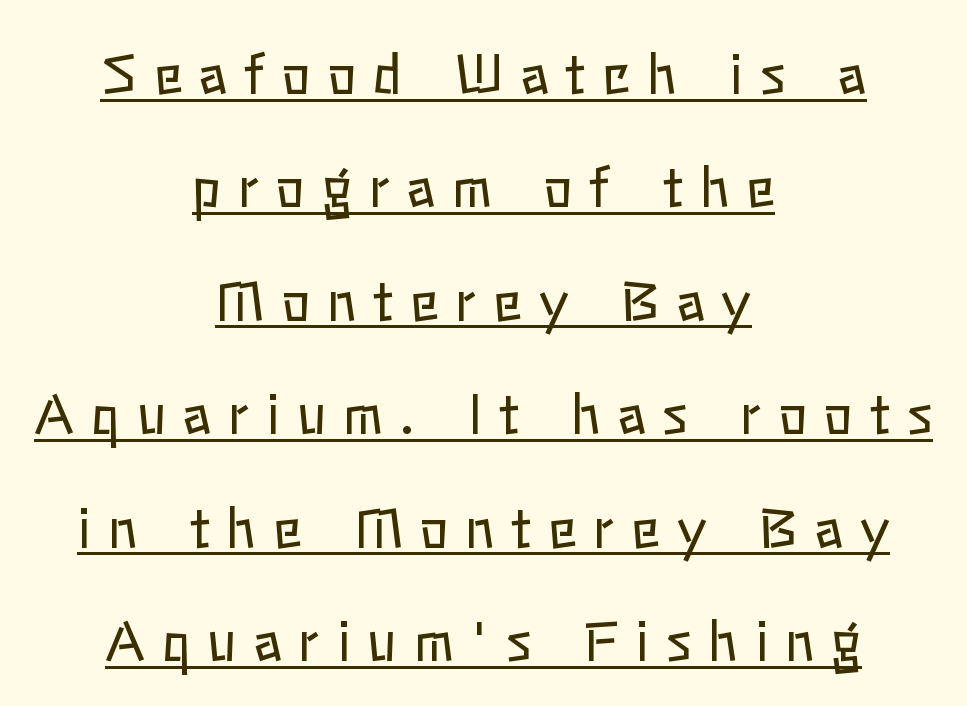
{"italic": "no", "bold": "no", "weight": "regular", "width": "normal", "stroke_contrast": "low", "x_height": "medium", "monospaced": "no", "underline": "yes", "align": "center", "line_spacing": "loose", "line_spacing_ratio": 2.1, "letter_spacing": "wide", "letter_spacing_em": 0.31, "glyph_px": 54}
